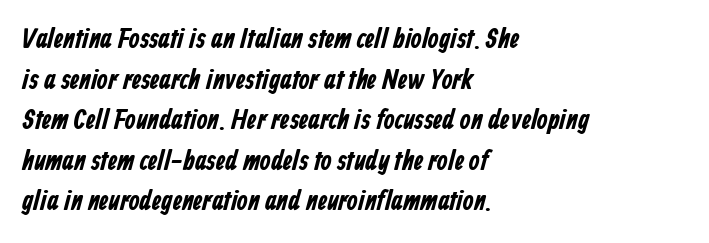
Q: Is the text bold? A: Yes.
Q: Is the typeface a serif or a sans-serif typeface? A: Sans-serif.
Q: Is the text underlined? A: No.
Q: How is the paragraph aligned? A: Left-aligned.
Q: Is the spacing between letters normal or unusually wide? A: Normal.
Q: Is the spacing between lines tight, normal or loose? A: Normal.
Q: Width (condensed, normal, or wide)? A: Condensed.
Q: Stroke contrast? A: Low.
Q: x-height? A: Medium.
Q: Monospaced? A: No.
